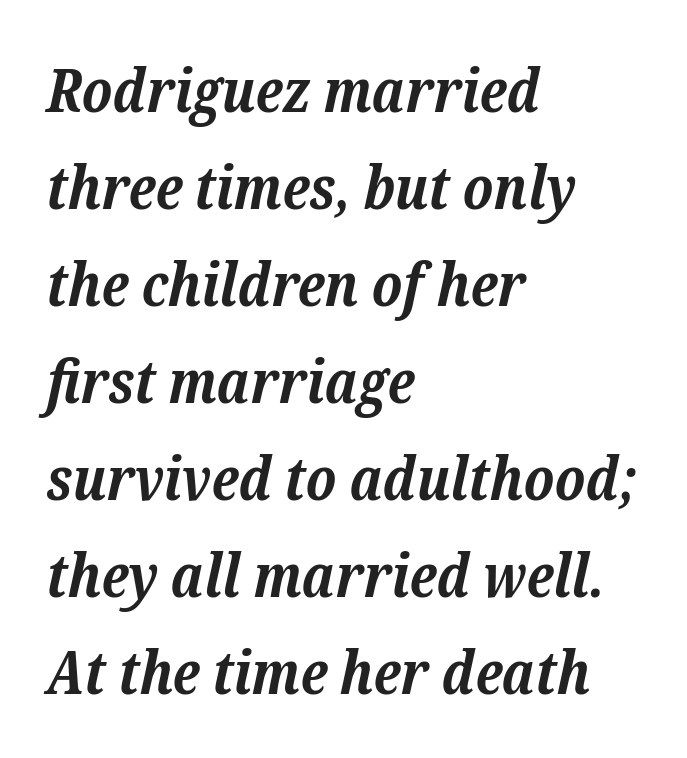
{"serif": "yes", "italic": "yes", "lean": "right", "slant_degrees": 12, "bold": "yes", "weight": "bold", "width": "normal", "stroke_contrast": "low", "x_height": "medium", "monospaced": "no", "underline": "no", "align": "left", "line_spacing": "normal", "line_spacing_ratio": 1.59, "letter_spacing": "normal", "letter_spacing_em": 0.0, "glyph_px": 61}
